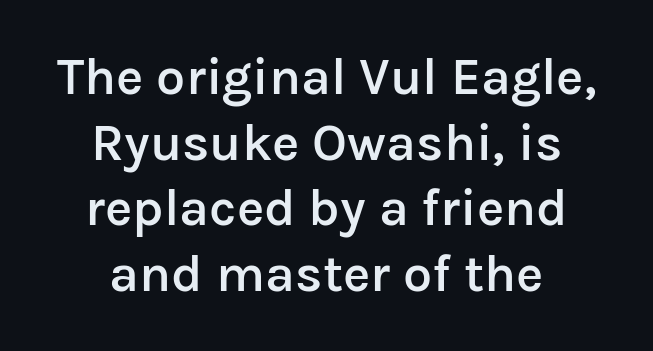
The image shows 52 px semibold sans-serif type, upright; set centered, normal line spacing (1.26x), normal letter spacing, not underlined; low stroke contrast and a medium x-height.
